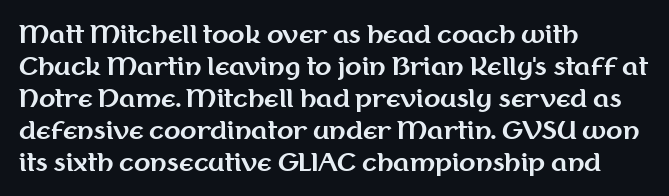
The image shows 24 px bold type, upright; set left-aligned, normal line spacing (1.33x), normal letter spacing, not underlined.
